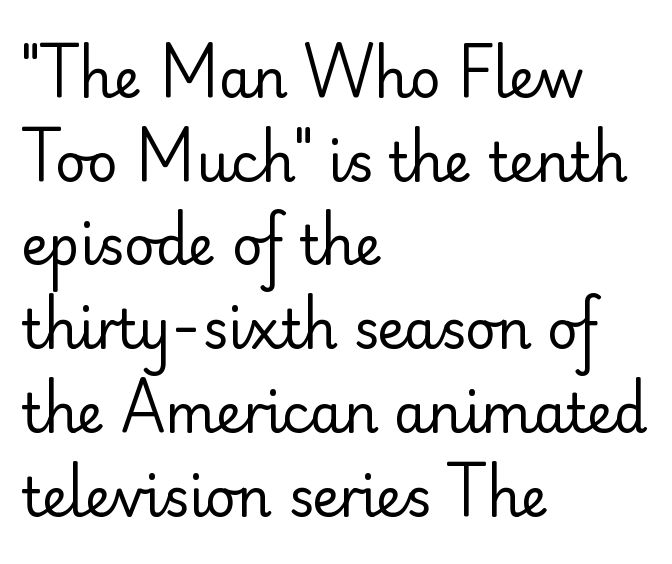
The face used here is a sans, in the tradition of grotesques and geometrics. Has an underline been added? It has not. The passage is arranged the way most books set body copy — flush left. Posture: straight, roman, zero tilt. Is this a fixed-width face? No — the glyphs have proportional, varying widths.
